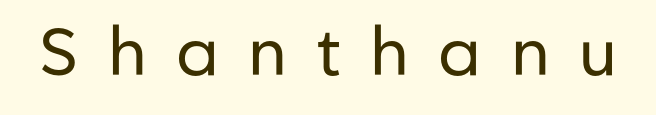
This sample uses expanded letter spacing, leaving extra air between glyphs. It's the straight-up-and-down kind of type. This rendering features lettering with no underline. The designer went with a sans here, leaving each stem footless. Heaviness? Minimal to ordinary, like unemphasized prose.
